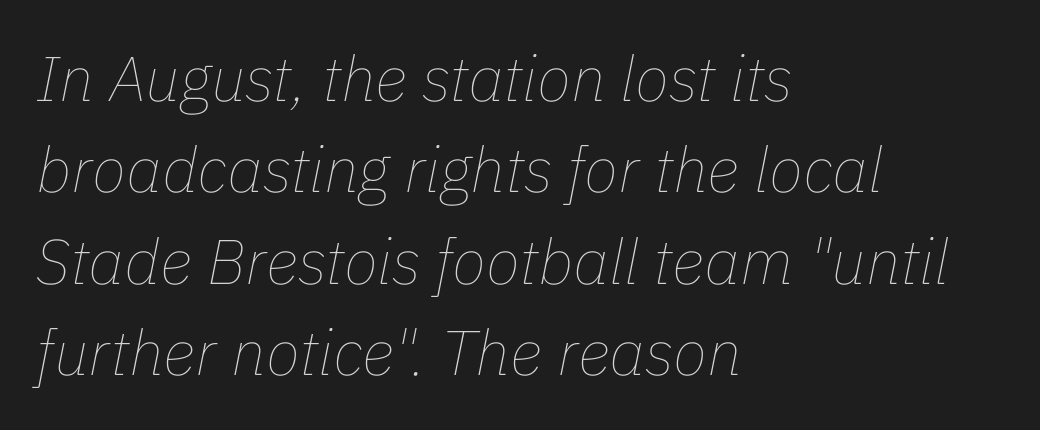
{"italic": "yes", "lean": "right", "slant_degrees": 11, "bold": "no", "weight": "thin", "width": "normal", "stroke_contrast": "low", "x_height": "medium", "monospaced": "no", "underline": "no", "align": "left", "line_spacing": "normal", "line_spacing_ratio": 1.45, "letter_spacing": "normal", "letter_spacing_em": 0.0, "glyph_px": 63}
